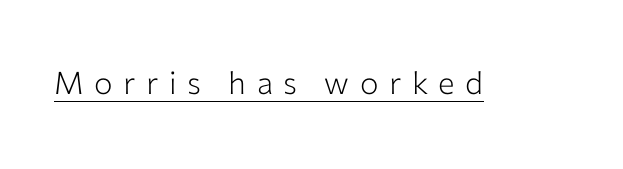
Ink coverage per letter is moderate at most. The designer went with a sans here, leaving each stem footless. Compared with typical body copy, the letter spacing here is much looser. Think of a printed novel: that variable character pitch is what you see here. Glance below the letters and you will spot a drawn line.
